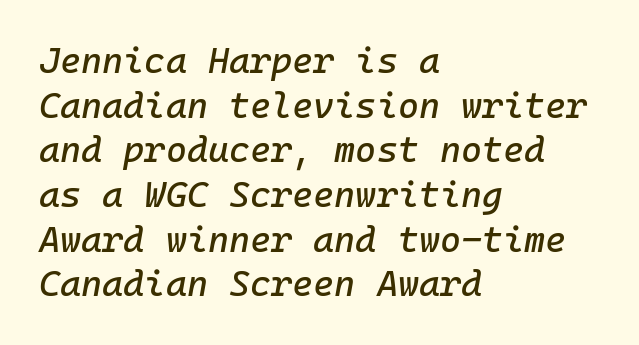
Q: Is the text italic (slanted)? A: Yes, it leans right by about 10 degrees.
Q: Is the text underlined? A: No.
Q: How is the paragraph aligned? A: Left-aligned.
Q: Is the spacing between letters normal or unusually wide? A: Normal.
Q: Width (condensed, normal, or wide)? A: Normal.
Q: Stroke contrast? A: Low.
Q: x-height? A: Medium.
Q: Monospaced? A: Yes.
